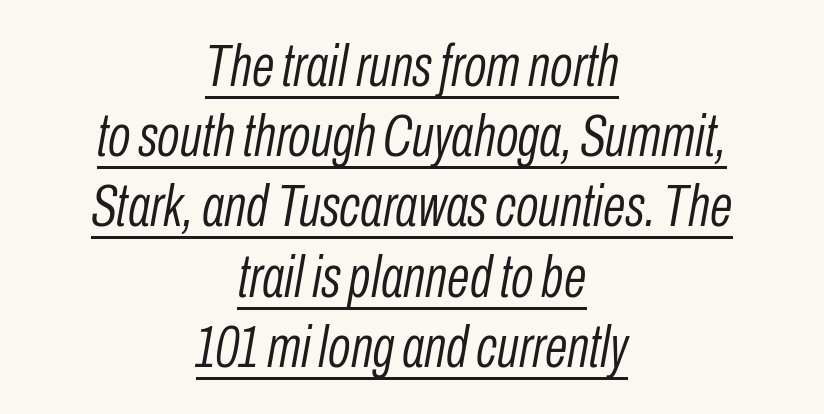
{"italic": "yes", "lean": "right", "slant_degrees": 10, "bold": "no", "weight": "light", "width": "condensed", "stroke_contrast": "low", "x_height": "medium", "monospaced": "no", "underline": "yes", "align": "center", "line_spacing_ratio": 1.19, "letter_spacing": "normal", "letter_spacing_em": 0.0, "glyph_px": 59}
